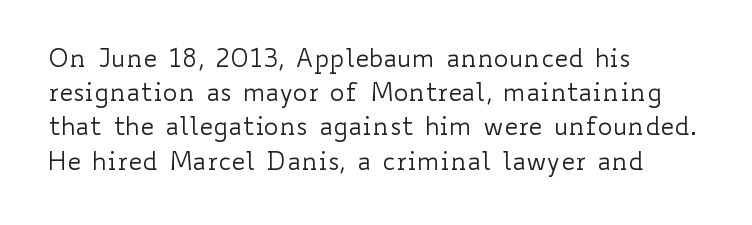
{"italic": "no", "bold": "no", "underline": "no", "align": "left", "line_spacing": "normal", "line_spacing_ratio": 1.37, "letter_spacing": "normal", "letter_spacing_em": 0.0, "glyph_px": 25}
